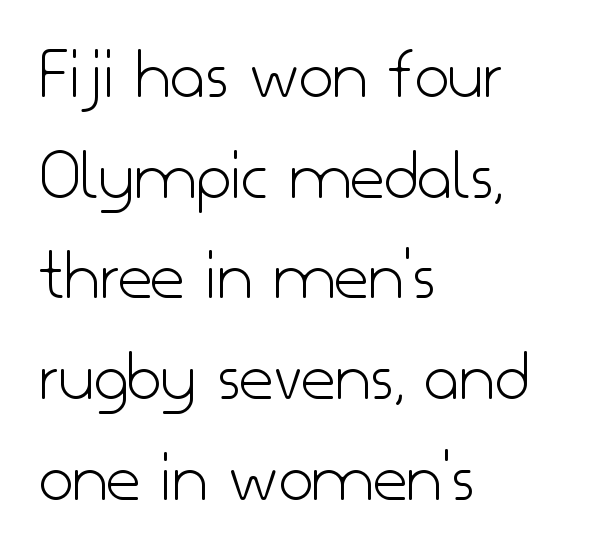
Q: Is the text bold? A: No.
Q: Is the text italic (slanted)? A: No, it is upright.
Q: Is the typeface a serif or a sans-serif typeface? A: Sans-serif.
Q: Is the text underlined? A: No.
Q: How is the paragraph aligned? A: Left-aligned.
Q: Is the spacing between letters normal or unusually wide? A: Normal.
Q: Is the spacing between lines tight, normal or loose? A: Normal.
Q: Width (condensed, normal, or wide)? A: Normal.
Q: Stroke contrast? A: Low.
Q: x-height? A: Small.
Q: Monospaced? A: No.
